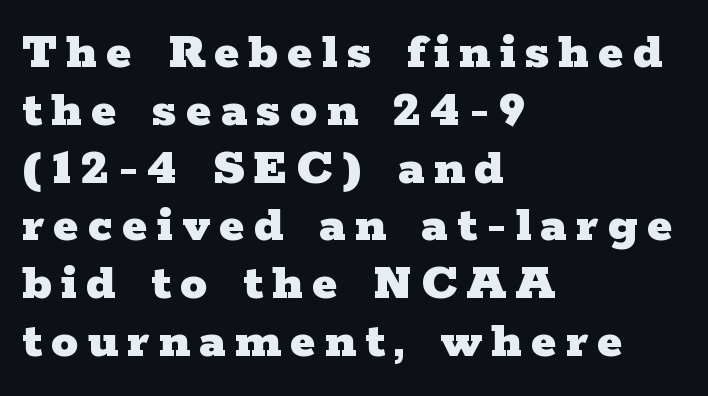
Q: Is the text bold? A: Yes.
Q: Is the text italic (slanted)? A: No, it is upright.
Q: Is the typeface a serif or a sans-serif typeface? A: Serif.
Q: Is the text underlined? A: No.
Q: How is the paragraph aligned? A: Left-aligned.
Q: Is the spacing between lines tight, normal or loose? A: Tight.
Q: Width (condensed, normal, or wide)? A: Wide.
Q: Stroke contrast? A: Low.
Q: x-height? A: Medium.
Q: Monospaced? A: No.
